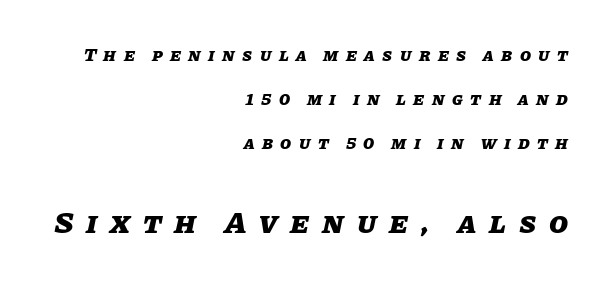
Compared with an ordinary text face, these strokes are far heavier — a full bold. Does extra space separate the letters? Yes, quite a lot of it. If you measured baseline to baseline, you'd find a long distance. The designer gave the closing block more size than the opening block. Observe the lean: these are italic letterforms.
